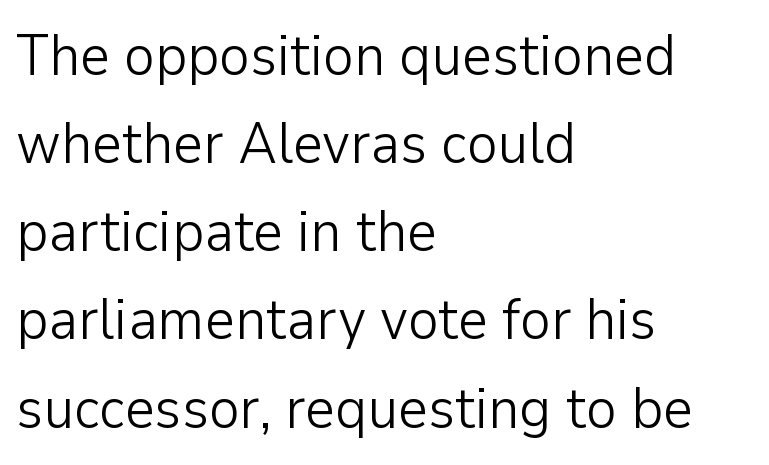
{"serif": "no", "italic": "no", "bold": "no", "weight": "light", "width": "normal", "stroke_contrast": "low", "x_height": "medium", "monospaced": "no", "underline": "no", "align": "left", "line_spacing": "normal", "line_spacing_ratio": 1.52, "letter_spacing": "normal", "letter_spacing_em": 0.0, "glyph_px": 58}
